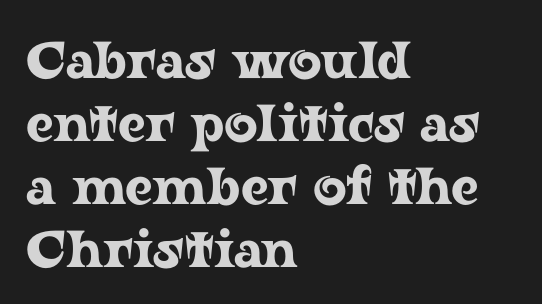
{"serif": "yes", "italic": "no", "width": "wide", "stroke_contrast": "low", "x_height": "medium", "monospaced": "no", "underline": "no", "align": "left", "line_spacing_ratio": 1.21, "letter_spacing": "normal", "letter_spacing_em": 0.0, "glyph_px": 52}
